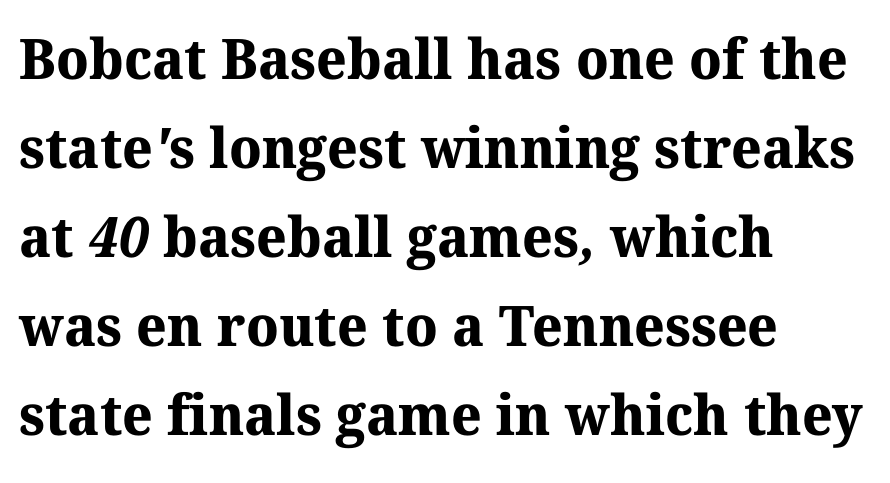
The image shows 56 px bold serif type; set left-aligned, normal line spacing (1.59x), normal letter spacing, not underlined; medium stroke contrast and a medium x-height.
